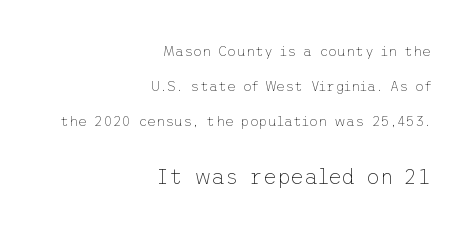
Q: Is the text bold? A: No.
Q: Is the text italic (slanted)? A: No, it is upright.
Q: Is the text underlined? A: No.
Q: How is the paragraph aligned? A: Right-aligned.
Q: Is the spacing between letters normal or unusually wide? A: Normal.
Q: Is the spacing between lines tight, normal or loose? A: Loose.
Q: Which block of text is set in a larger size, the first (top) or the second (bottom)? A: The second (bottom) one.
